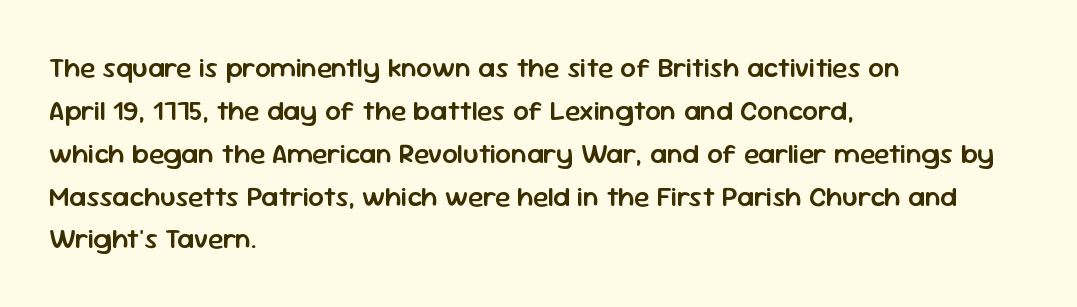
The image shows 28 px semibold sans-serif type, upright; set left-aligned, normal line spacing (1.53x), normal letter spacing, not underlined; low stroke contrast and a medium x-height.
